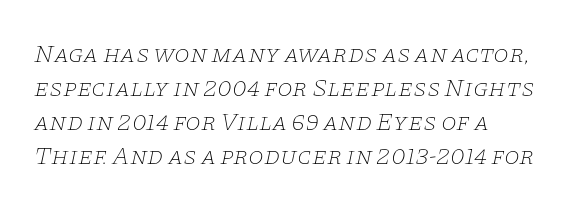
{"italic": "yes", "lean": "right", "slant_degrees": 11, "bold": "no", "underline": "no", "line_spacing": "normal", "line_spacing_ratio": 1.36, "letter_spacing": "normal", "letter_spacing_em": 0.0, "glyph_px": 25}
